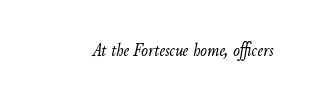
Q: Is the text bold? A: No.
Q: Is the text italic (slanted)? A: Yes, it leans right by about 9 degrees.
Q: Is the text underlined? A: No.
Q: Is the spacing between letters normal or unusually wide? A: Normal.
